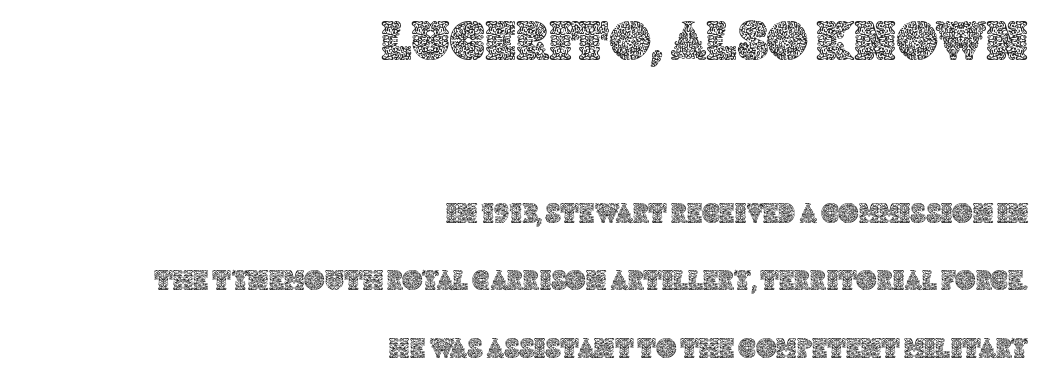
Q: Is the text italic (slanted)? A: No, it is upright.
Q: Is the text underlined? A: No.
Q: How is the paragraph aligned? A: Right-aligned.
Q: Is the spacing between letters normal or unusually wide? A: Normal.
Q: Is the spacing between lines tight, normal or loose? A: Loose.
Q: Which block of text is set in a larger size, the first (top) or the second (bottom)? A: The first (top) one.
Q: Width (condensed, normal, or wide)? A: Normal.
Q: x-height? A: Large.
Q: Monospaced? A: No.
